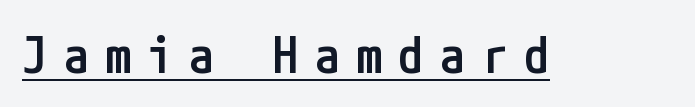
The image shows 51 px semibold, condensed sans-serif type, upright; set unusually wide letter spacing (+0.32 em), underlined; low stroke contrast and a medium x-height.
